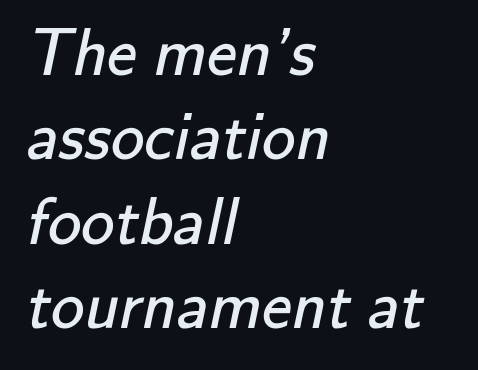
Q: Is the text bold? A: No.
Q: Is the typeface a serif or a sans-serif typeface? A: Sans-serif.
Q: Is the text underlined? A: No.
Q: How is the paragraph aligned? A: Left-aligned.
Q: Is the spacing between letters normal or unusually wide? A: Normal.
Q: Is the spacing between lines tight, normal or loose? A: Normal.
Q: Width (condensed, normal, or wide)? A: Normal.
Q: Stroke contrast? A: Low.
Q: x-height? A: Small.
Q: Monospaced? A: No.
